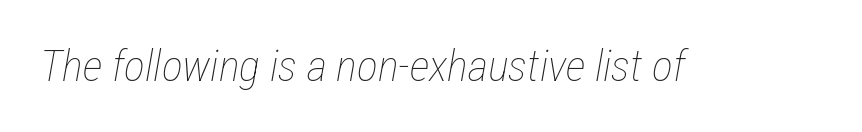
Q: Is the text bold? A: No.
Q: Is the text italic (slanted)? A: Yes, it leans right by about 12 degrees.
Q: Is the text underlined? A: No.
Q: Is the spacing between letters normal or unusually wide? A: Normal.
Q: Width (condensed, normal, or wide)? A: Condensed.
Q: Stroke contrast? A: Low.
Q: x-height? A: Medium.
Q: Monospaced? A: No.
